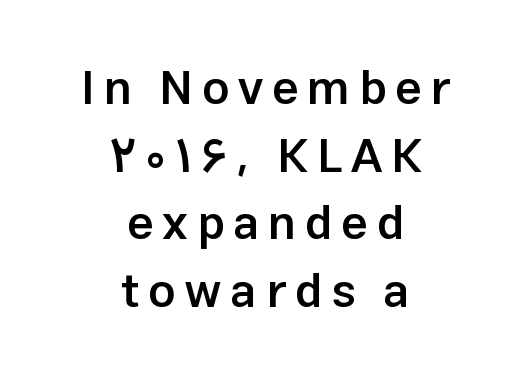
The vertical gap from one line to the next is medium. Character widths vary here, with narrow letters taking less room than wide ones. The foot of each line stays bare and open. Centered paragraph, ragged on both sides. Set as a demibold, roughly 600 on the weight scale.
